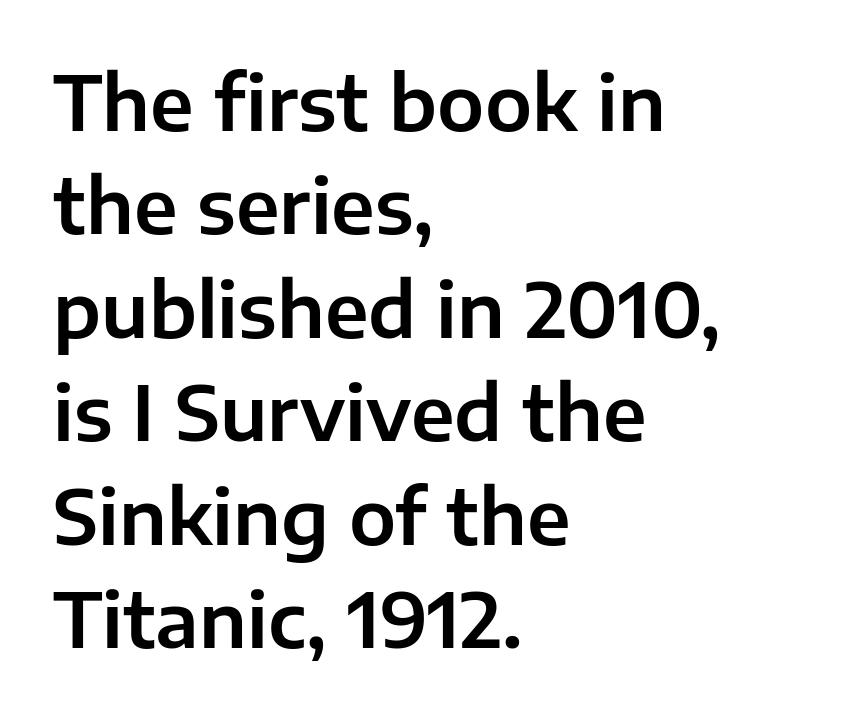
Q: Is the text italic (slanted)? A: No, it is upright.
Q: Is the typeface a serif or a sans-serif typeface? A: Sans-serif.
Q: Is the text underlined? A: No.
Q: How is the paragraph aligned? A: Left-aligned.
Q: Is the spacing between letters normal or unusually wide? A: Normal.
Q: Is the spacing between lines tight, normal or loose? A: Normal.
Q: Width (condensed, normal, or wide)? A: Normal.
Q: Stroke contrast? A: Low.
Q: x-height? A: Medium.
Q: Monospaced? A: No.
